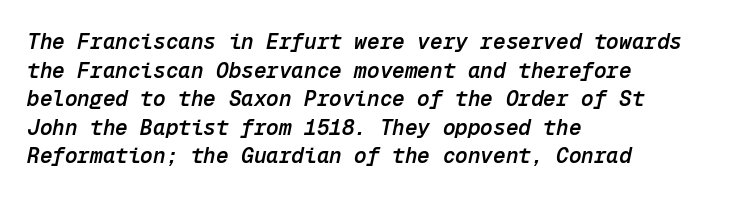
Q: Is the text bold? A: Semi-bold.
Q: Is the text italic (slanted)? A: Yes, it leans right by about 12 degrees.
Q: Is the text underlined? A: No.
Q: How is the paragraph aligned? A: Left-aligned.
Q: Is the spacing between letters normal or unusually wide? A: Normal.
Q: Is the spacing between lines tight, normal or loose? A: Normal.
